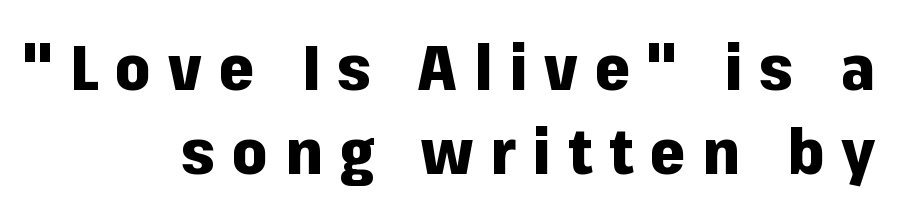
Short and long lines alike share a common ending point at right. The lettering stays uniformly vertical, giving the passage a roman look. Only glyphs here, with clear space below each row. The letterforms stand isolated, each surrounded by extra space. Students, observe: this is what conventionally led text looks like. Compared with an ordinary text face, these strokes are far heavier — a full bold.
